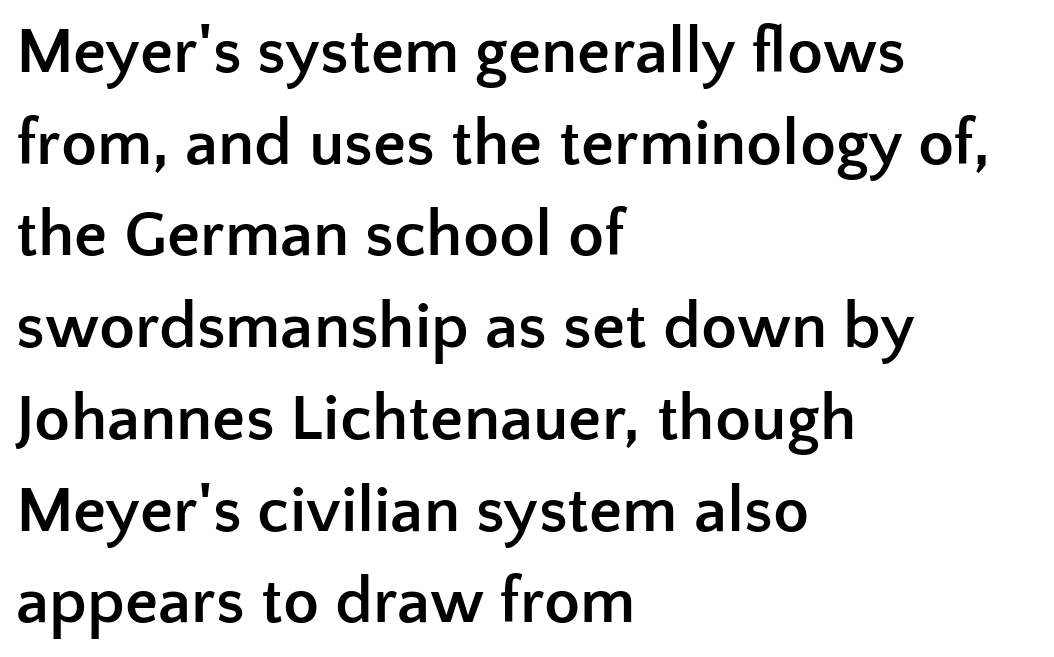
The image shows 66 px semibold sans-serif type, upright; set left-aligned, normal line spacing (1.39x), normal letter spacing, not underlined; low stroke contrast and a medium x-height.
